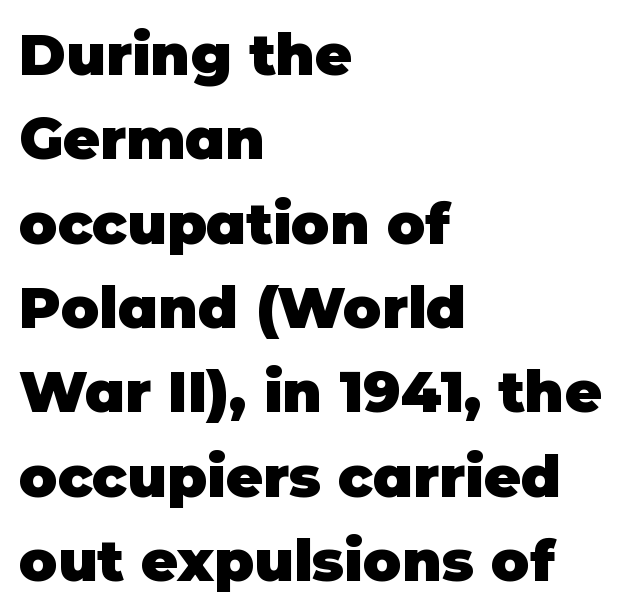
Line spacing here is normal. The typesetter chose a ragged-right arrangement here. Font category for this specimen: sans-serif. In terms of posture, this sample is upright.
